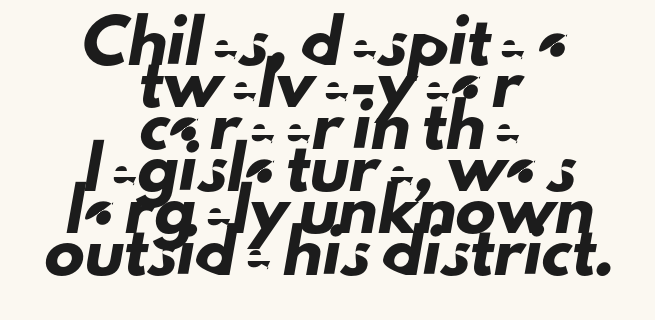
Q: Is the typeface a serif or a sans-serif typeface? A: Sans-serif.
Q: Is the text underlined? A: No.
Q: How is the paragraph aligned? A: Centered.
Q: Is the spacing between letters normal or unusually wide? A: Normal.
Q: Is the spacing between lines tight, normal or loose? A: Tight.
Q: Width (condensed, normal, or wide)? A: Normal.
Q: Stroke contrast? A: Low.
Q: x-height? A: Small.
Q: Monospaced? A: No.
